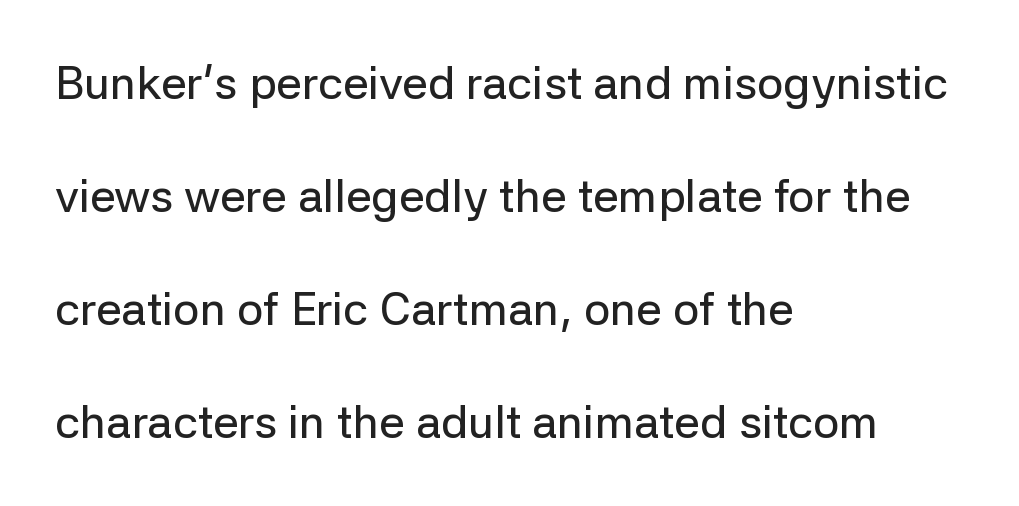
{"serif": "no", "italic": "no", "width": "normal", "stroke_contrast": "low", "x_height": "medium", "monospaced": "no", "underline": "no", "align": "left", "line_spacing": "loose", "line_spacing_ratio": 2.46, "letter_spacing": "normal", "letter_spacing_em": 0.0, "glyph_px": 46}
